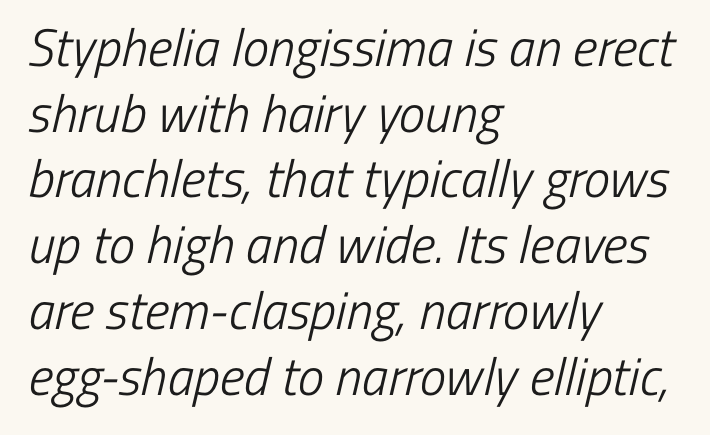
Q: Is the text bold? A: No.
Q: Is the typeface a serif or a sans-serif typeface? A: Sans-serif.
Q: Is the text underlined? A: No.
Q: How is the paragraph aligned? A: Left-aligned.
Q: Is the spacing between letters normal or unusually wide? A: Normal.
Q: Width (condensed, normal, or wide)? A: Condensed.
Q: Stroke contrast? A: Low.
Q: x-height? A: Medium.
Q: Monospaced? A: No.
